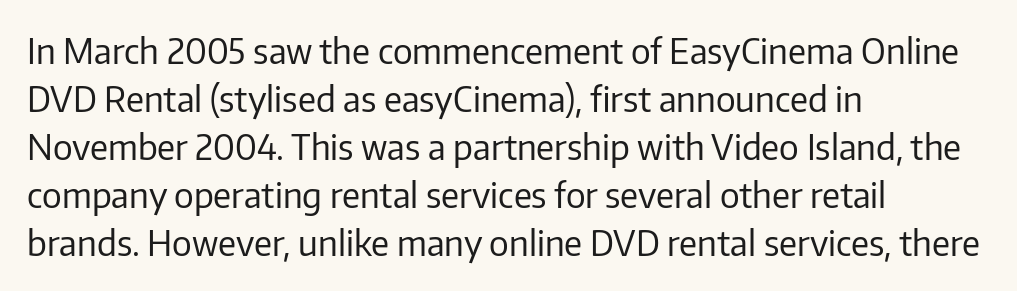
Each row of text sits above clean, open space. A sans-serif font was chosen for this passage. Vertically, the passage feels balanced, rows spaced as you'd expect. Proportional: the letters do not fall into vertical columns.
